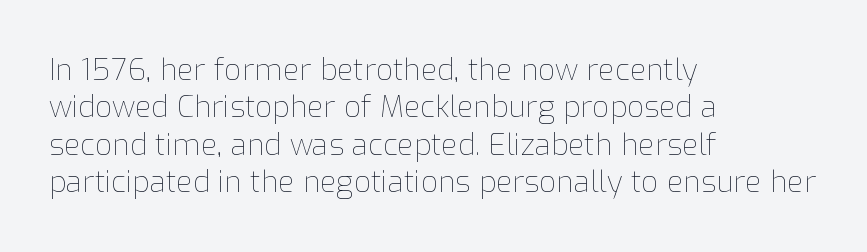
The foot of each line stays bare and open. This sample has the flowing, uneven cadence of proportional lettering. Stems here are at most as thick as an everyday book face. The typography opts for an upright posture over an oblique one. Notice how descenders clear the ascenders below comfortably — that's standard leading.
